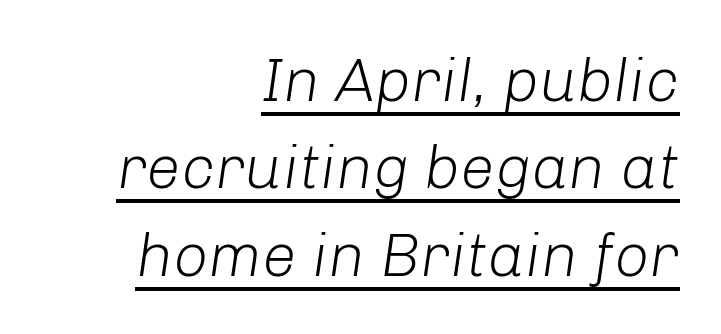
The image shows 62 px light type, italic (leaning right); set right-aligned, normal line spacing (1.41x), normal letter spacing, underlined; low stroke contrast and a medium x-height.
